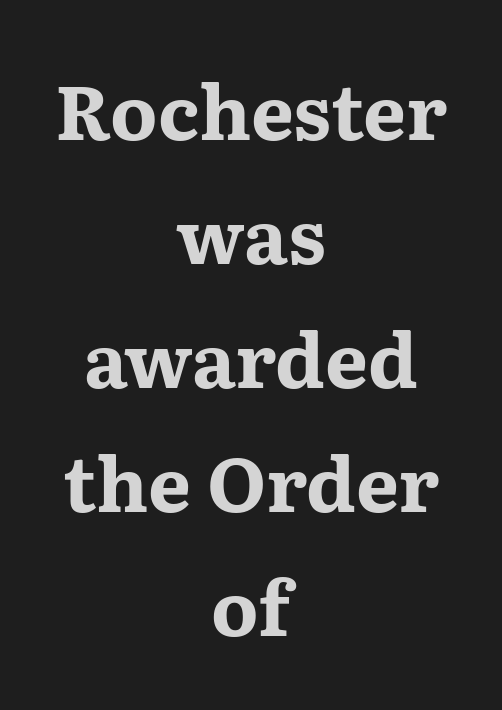
The image shows 76 px bold, wide serif type, upright; set centered, normal line spacing (1.63x), normal letter spacing, not underlined; medium stroke contrast and a medium x-height.
